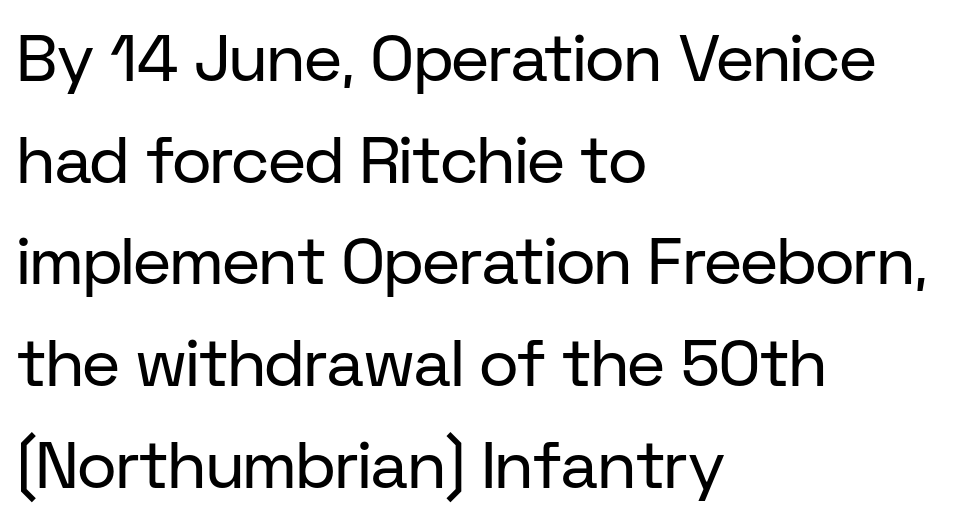
Q: Is the text bold? A: No.
Q: Is the text italic (slanted)? A: No, it is upright.
Q: Is the typeface a serif or a sans-serif typeface? A: Sans-serif.
Q: Is the text underlined? A: No.
Q: How is the paragraph aligned? A: Left-aligned.
Q: Is the spacing between letters normal or unusually wide? A: Normal.
Q: Is the spacing between lines tight, normal or loose? A: Normal.
Q: Width (condensed, normal, or wide)? A: Normal.
Q: Stroke contrast? A: Low.
Q: x-height? A: Medium.
Q: Monospaced? A: No.
